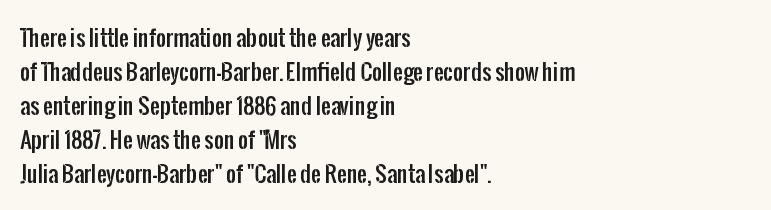
Inter-character spacing is left at the font's built-in metrics. A bare baseline throughout the passage. The typography opts for an upright posture over an oblique one. Casual observation: everything's shoved over to the left.
